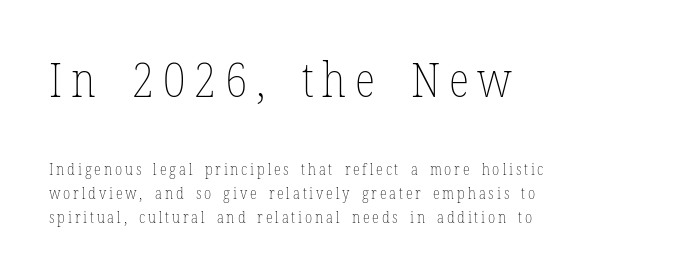
Varying glyph widths throughout — classic text-font behaviour. Normally led — the rows are evenly, conventionally spaced. Stems and bowls with no extra thickness — not bold. Type without underlining. The compositor pushed each line to the left boundary. Does the bottom block carry the larger type? No, the top block does.
